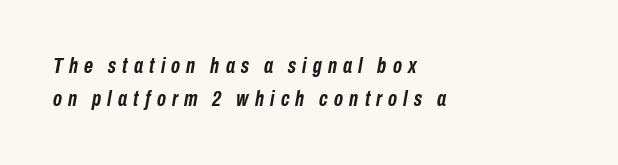
The line texture is sparse and dotted thanks to wide tracking. Looking at the ascenders, they clearly lean. Quick note: interline space is typical. The sample has been set heavy, in full bold.
